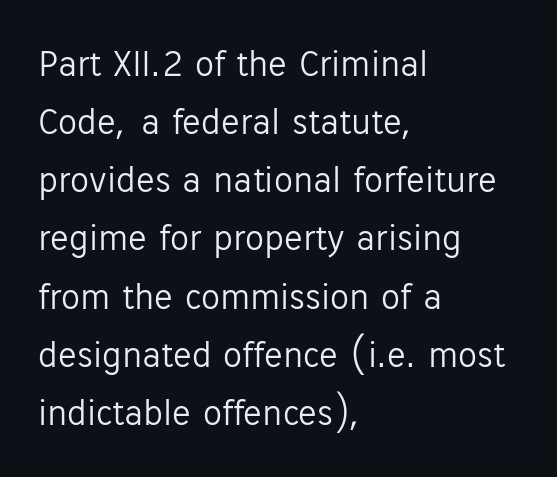
{"serif": "no", "italic": "no", "bold": "no", "weight": "light", "width": "normal", "stroke_contrast": "low", "x_height": "medium", "monospaced": "no", "underline": "no", "align": "left", "line_spacing": "normal", "line_spacing_ratio": 1.53, "letter_spacing": "normal", "letter_spacing_em": 0.0, "glyph_px": 38}
